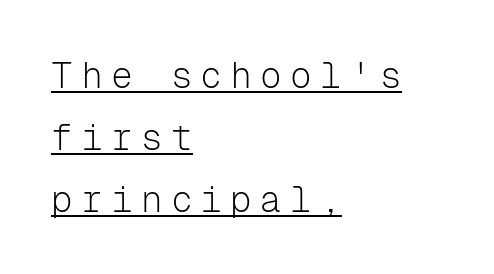
Q: Is the text bold? A: No.
Q: Is the text italic (slanted)? A: No, it is upright.
Q: Is the typeface a serif or a sans-serif typeface? A: Sans-serif.
Q: Is the text underlined? A: Yes.
Q: How is the paragraph aligned? A: Left-aligned.
Q: Is the spacing between letters normal or unusually wide? A: Unusually wide.
Q: Width (condensed, normal, or wide)? A: Normal.
Q: Stroke contrast? A: Low.
Q: x-height? A: Medium.
Q: Monospaced? A: Yes.
